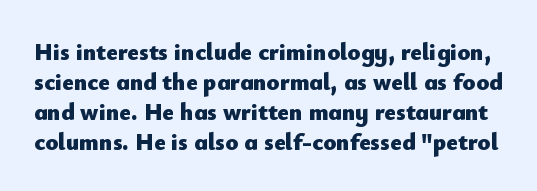
The image shows 24 px bold type, upright; set normal line spacing (1.25x), normal letter spacing, not underlined.
